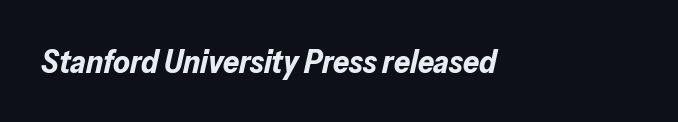
The image shows 32 px bold type, italic (leaning right); set normal letter spacing, not underlined; low stroke contrast and a medium x-height.
